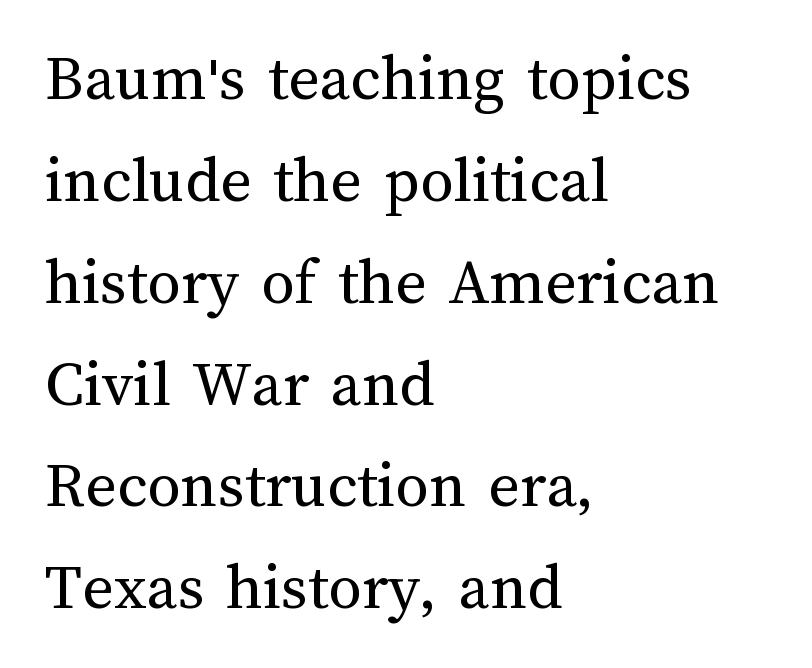
Is the stroke heavy? The answer is a plain regular-or-lighter. The specimen omits any rule beneath the text block's lines. This sample is left-justified, so line endings fall wherever the words run out. Each letter keeps its own natural width here, so spacing adapts to shape.
